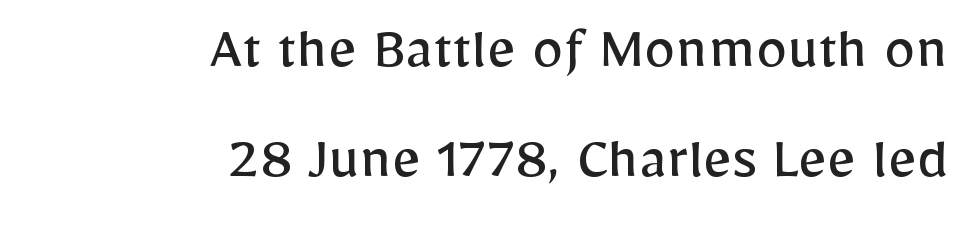
{"serif": "no", "italic": "no", "bold": "no", "weight": "regular", "width": "normal", "stroke_contrast": "low", "x_height": "medium", "monospaced": "no", "underline": "no", "align": "right", "line_spacing_ratio": 1.75, "letter_spacing": "normal", "letter_spacing_em": 0.0, "glyph_px": 63}
